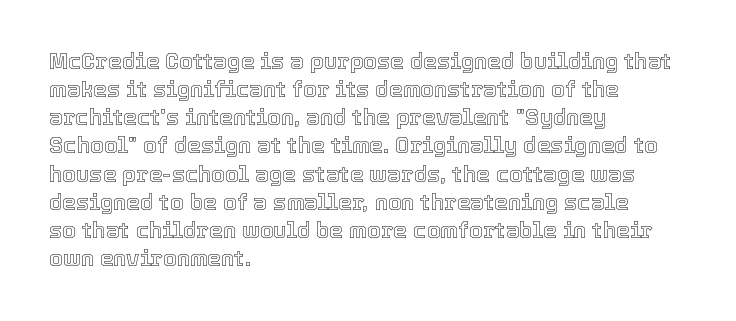
{"italic": "no", "underline": "no", "align": "left", "line_spacing": "normal", "line_spacing_ratio": 1.28, "letter_spacing": "normal", "letter_spacing_em": 0.0, "glyph_px": 22}
